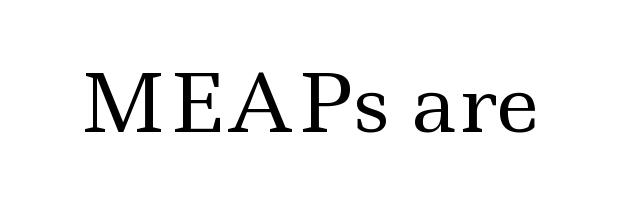
Q: Is the text bold? A: No.
Q: Is the text italic (slanted)? A: No, it is upright.
Q: Is the typeface a serif or a sans-serif typeface? A: Serif.
Q: Is the text underlined? A: No.
Q: Is the spacing between letters normal or unusually wide? A: Normal.
Q: Width (condensed, normal, or wide)? A: Wide.
Q: x-height? A: Small.
Q: Monospaced? A: No.
